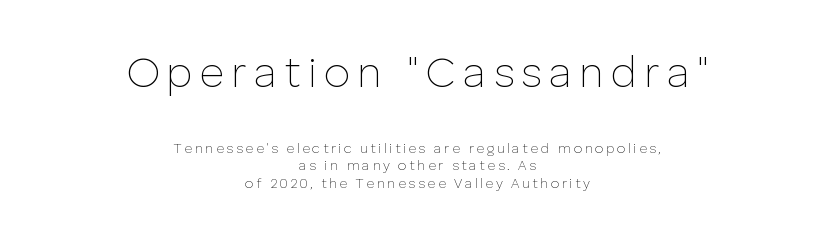
{"serif": "no", "italic": "no", "bold": "no", "weight": "thin", "width": "normal", "stroke_contrast": "low", "x_height": "medium", "monospaced": "no", "underline": "no", "align": "center", "line_spacing": "normal", "line_spacing_ratio": 1.26, "larger_block": "first", "size_ratio": 3.0, "glyph_px": 42}
